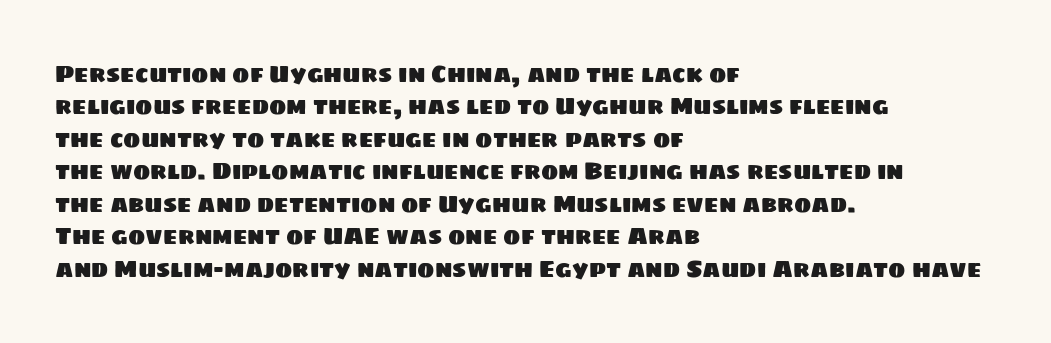
Nobody touched the tracking dial on this one. Any mark beneath the type? The region is blank. Quick note: interline space is typical. The lines in this sample share a left origin and differ only in where they stop.
